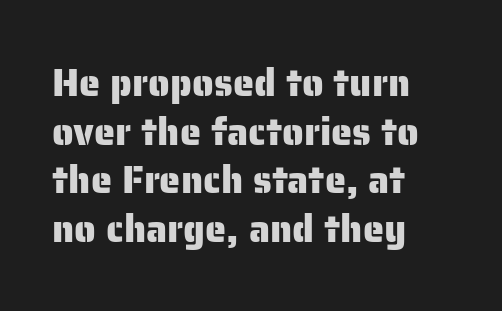
Check the space under the baseline: it is left empty. A typesetter would mark this as roman, not italic. Summary of vertical rhythm: regular, with standard interline spacing. In CSS terms this would be text-align: left. Observe the ordinary spacing: letters are neighbours, not strangers.
